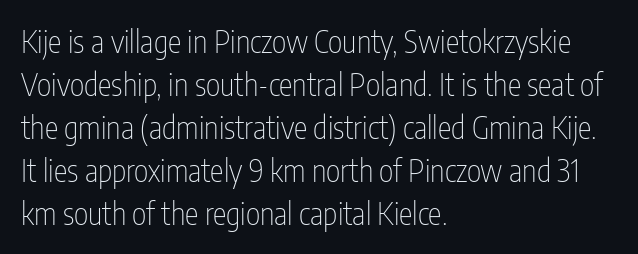
The image shows 31 px thin, condensed sans-serif type, upright; set left-aligned, normal line spacing (1.39x), normal letter spacing, not underlined; low stroke contrast and a medium x-height.
